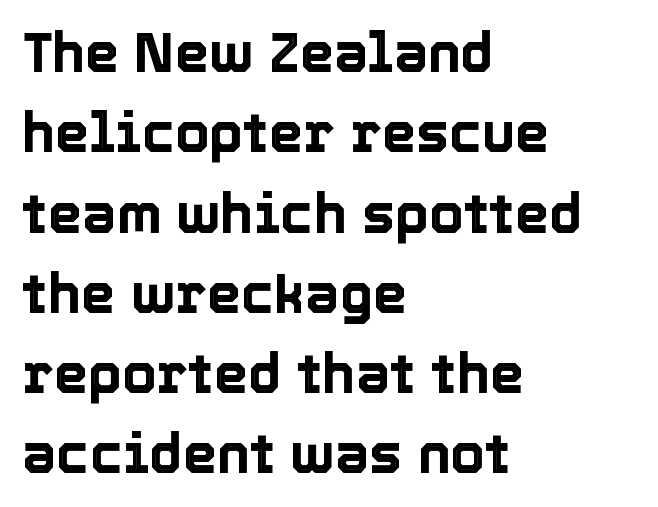
{"italic": "no", "width": "normal", "x_height": "medium", "monospaced": "no", "underline": "no", "align": "left", "line_spacing": "normal", "line_spacing_ratio": 1.46, "letter_spacing": "normal", "letter_spacing_em": 0.0, "glyph_px": 55}
